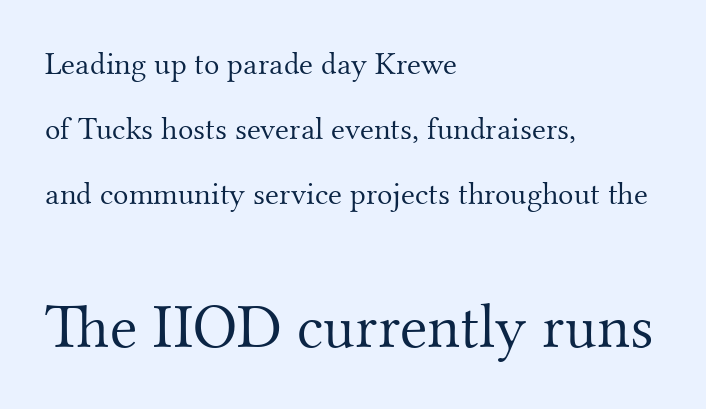
Q: Is the text bold? A: No.
Q: Is the text italic (slanted)? A: No, it is upright.
Q: Is the typeface a serif or a sans-serif typeface? A: Serif.
Q: Is the text underlined? A: No.
Q: How is the paragraph aligned? A: Left-aligned.
Q: Is the spacing between letters normal or unusually wide? A: Normal.
Q: Is the spacing between lines tight, normal or loose? A: Loose.
Q: Which block of text is set in a larger size, the first (top) or the second (bottom)? A: The second (bottom) one.
Q: Width (condensed, normal, or wide)? A: Normal.
Q: Stroke contrast? A: Medium.
Q: x-height? A: Small.
Q: Monospaced? A: No.
